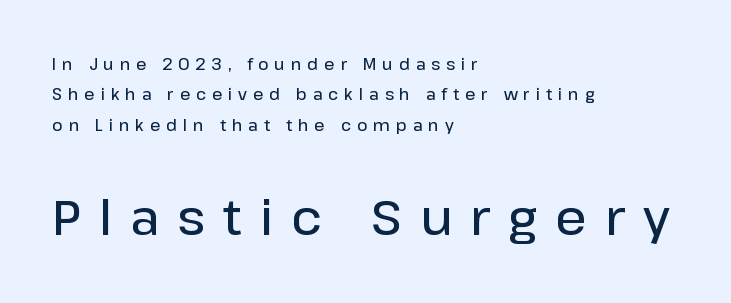
The image shows 49 px semibold sans-serif type, upright; set left-aligned, loose line spacing (1.9x), unusually wide letter spacing (+0.37 em), not underlined; the second (bottom) block is 3.06x larger; low stroke contrast and a medium x-height.
